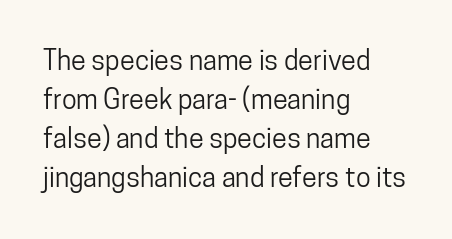
The image shows 27 px text type, upright; set left-aligned, normal line spacing (1.44x), normal letter spacing, not underlined.
